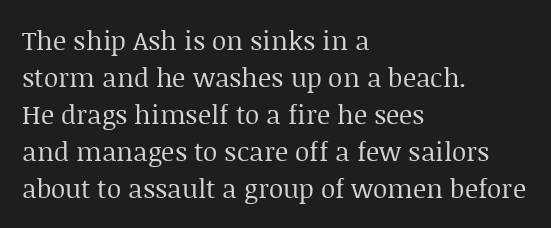
Rule under the text: the space is simply empty. The tracking reads as untouched default to a designer's eye. Compared with a typical body face, this is equally light or lighter still. A student would call this left alignment; a typographer would say flush left, rag right. The rows are spaced the way most documents space them.
